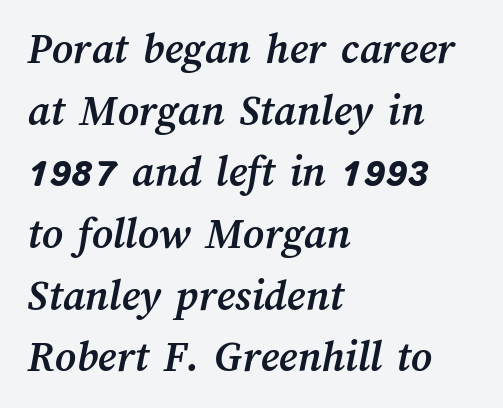
Is the letter spacing exaggerated? No — it looks like the ordinary default. Vertical spacing — default. A student would call this left alignment; a typographer would say flush left, rag right. Each letter keeps its own natural width here, so spacing adapts to shape.
